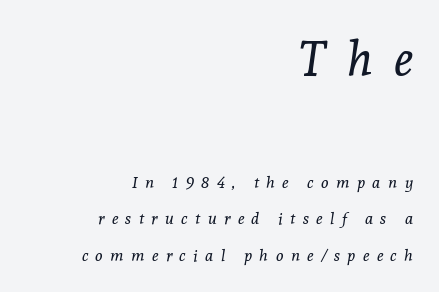
The image shows 47 px regular-weight serif type, italic (leaning right); set right-aligned, loose line spacing (2.28x), unusually wide letter spacing (+0.46 em), not underlined; the first (top) block is 2.94x larger; a medium x-height.
